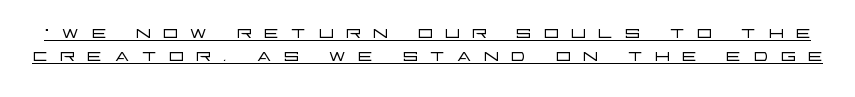
The image shows 24 px text type, upright; set tight line spacing (0.96x), unusually wide letter spacing (+0.46 em), underlined.
